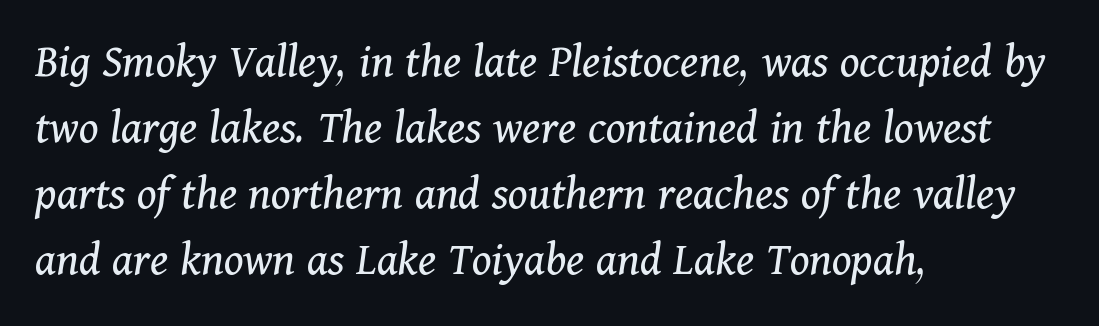
Unlike a clean sans, this face finishes its strokes with serifs. There is no visible air inserted between adjacent glyphs. This reads as an unemphasized weight, regular at the heaviest. Regular leading. Varying glyph widths throughout — classic text-font behaviour. The whole block is typeset with a tilt.
